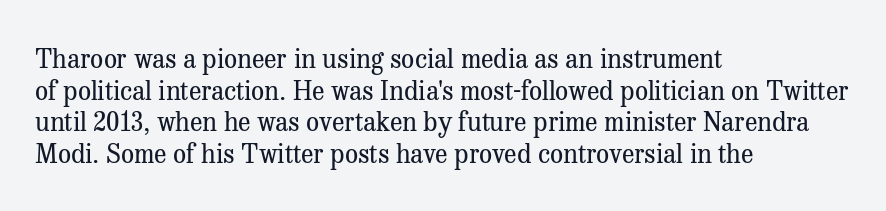
Nope, not italic — everything's standing straight. The font is comparable to plain body text, perhaps lighter. Inter-character spacing is left at the font's built-in metrics. The zone under the glyphs is completely vacant. These lines are set flush left with a ragged right edge.
